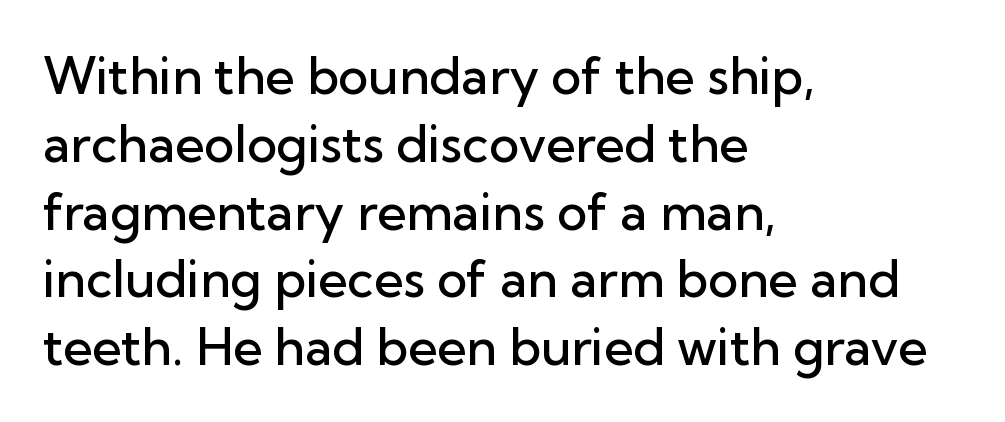
Q: Is the text bold? A: Semi-bold.
Q: Is the text italic (slanted)? A: No, it is upright.
Q: Is the typeface a serif or a sans-serif typeface? A: Sans-serif.
Q: Is the text underlined? A: No.
Q: How is the paragraph aligned? A: Left-aligned.
Q: Is the spacing between letters normal or unusually wide? A: Normal.
Q: Is the spacing between lines tight, normal or loose? A: Normal.
Q: Width (condensed, normal, or wide)? A: Normal.
Q: Stroke contrast? A: Low.
Q: x-height? A: Medium.
Q: Monospaced? A: No.
